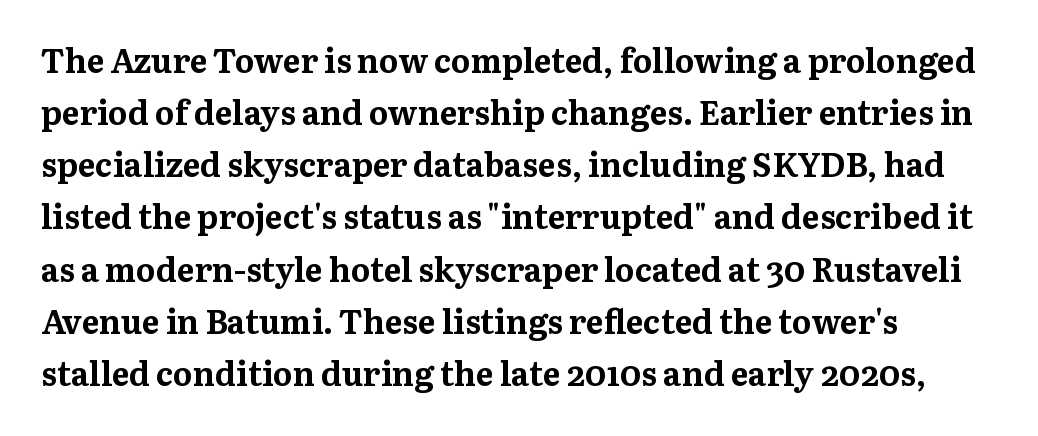
The typeface chosen for these lines features serifs. Is the type bold? Yes — the strokes are clearly thick and heavy. Left-aligned paragraph, ragged on the right. Words float on clear page, feet unadorned. Horizontal bands of white between lines are of average thickness.
